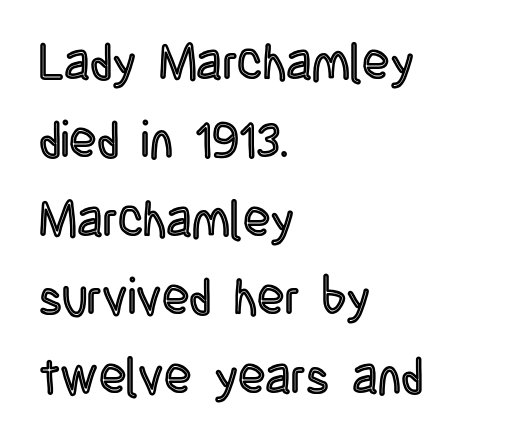
{"italic": "no", "width": "condensed", "x_height": "large", "monospaced": "no", "underline": "no", "align": "left", "line_spacing": "normal", "line_spacing_ratio": 1.57, "letter_spacing": "normal", "letter_spacing_em": 0.0, "glyph_px": 50}
